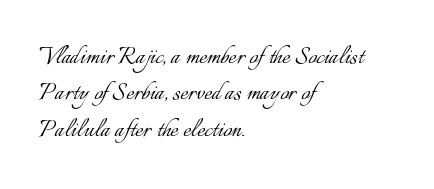
Q: Is the text bold? A: No.
Q: Is the text italic (slanted)? A: Yes.
Q: Is the text underlined? A: No.
Q: How is the paragraph aligned? A: Left-aligned.
Q: Is the spacing between letters normal or unusually wide? A: Normal.
Q: Width (condensed, normal, or wide)? A: Normal.
Q: Stroke contrast? A: Low.
Q: x-height? A: Small.
Q: Monospaced? A: No.
